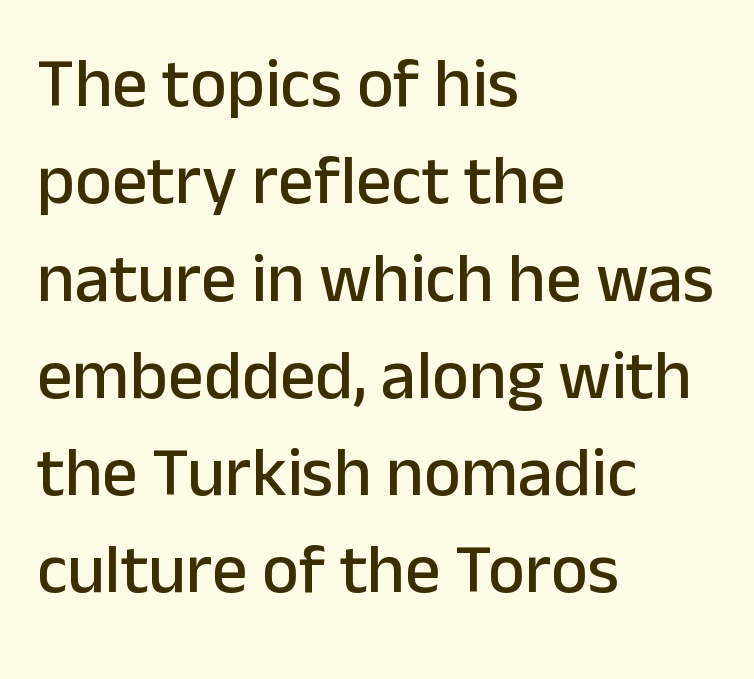
Q: Is the text italic (slanted)? A: No, it is upright.
Q: Is the typeface a serif or a sans-serif typeface? A: Sans-serif.
Q: Is the text underlined? A: No.
Q: How is the paragraph aligned? A: Left-aligned.
Q: Is the spacing between letters normal or unusually wide? A: Normal.
Q: Is the spacing between lines tight, normal or loose? A: Normal.
Q: Width (condensed, normal, or wide)? A: Normal.
Q: Stroke contrast? A: Low.
Q: x-height? A: Medium.
Q: Monospaced? A: No.
